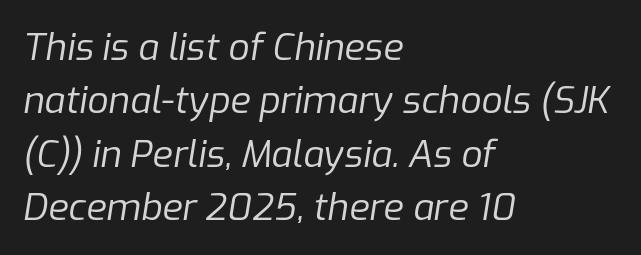
Q: Is the text bold? A: No.
Q: Is the text italic (slanted)? A: Yes, it leans right by about 9 degrees.
Q: Is the text underlined? A: No.
Q: How is the paragraph aligned? A: Left-aligned.
Q: Is the spacing between letters normal or unusually wide? A: Normal.
Q: Is the spacing between lines tight, normal or loose? A: Normal.
Q: Width (condensed, normal, or wide)? A: Normal.
Q: Stroke contrast? A: Low.
Q: x-height? A: Medium.
Q: Monospaced? A: No.
